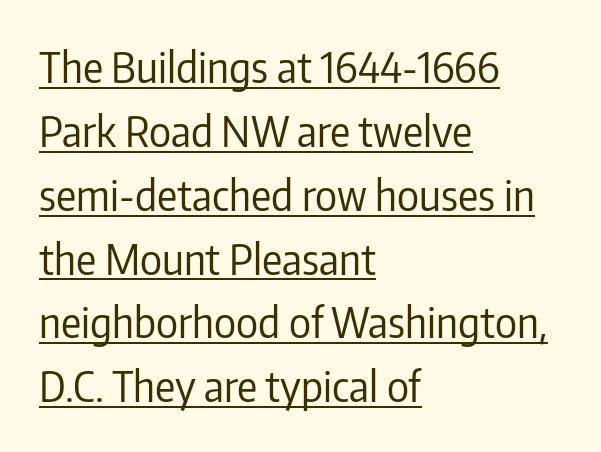
Q: Is the text bold? A: No.
Q: Is the text italic (slanted)? A: No, it is upright.
Q: Is the typeface a serif or a sans-serif typeface? A: Sans-serif.
Q: Is the text underlined? A: Yes.
Q: How is the paragraph aligned? A: Left-aligned.
Q: Is the spacing between letters normal or unusually wide? A: Normal.
Q: Is the spacing between lines tight, normal or loose? A: Normal.
Q: Width (condensed, normal, or wide)? A: Condensed.
Q: Stroke contrast? A: Low.
Q: x-height? A: Medium.
Q: Monospaced? A: No.
